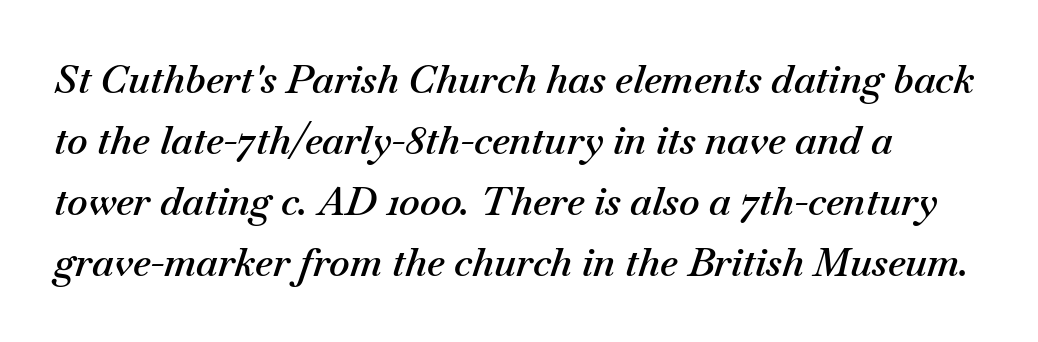
The image shows 39 px semibold type, italic (leaning right); set normal line spacing (1.56x), normal letter spacing, not underlined; medium stroke contrast and a small x-height.
